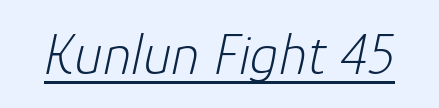
This sample has the flowing, uneven cadence of proportional lettering. The rendered words wear a rule along their underside. A light-to-regular cut is what we see here. Nobody touched the tracking dial on this one.
